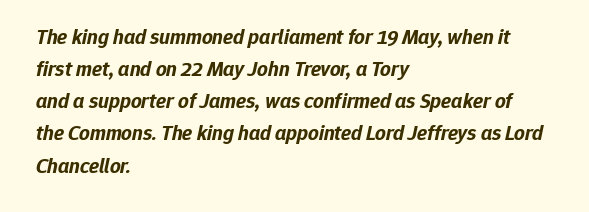
Q: Is the text bold? A: Yes.
Q: Is the text italic (slanted)? A: Yes, it leans right by about 12 degrees.
Q: Is the text underlined? A: No.
Q: How is the paragraph aligned? A: Left-aligned.
Q: Is the spacing between letters normal or unusually wide? A: Normal.
Q: Is the spacing between lines tight, normal or loose? A: Normal.
